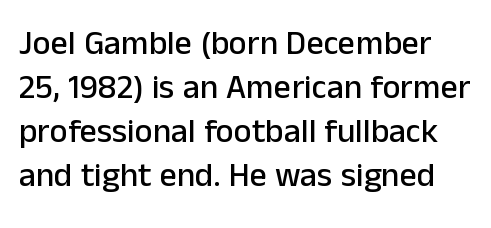
Q: Is the text italic (slanted)? A: No, it is upright.
Q: Is the typeface a serif or a sans-serif typeface? A: Sans-serif.
Q: Is the text underlined? A: No.
Q: Is the spacing between letters normal or unusually wide? A: Normal.
Q: Is the spacing between lines tight, normal or loose? A: Normal.
Q: Width (condensed, normal, or wide)? A: Normal.
Q: Stroke contrast? A: Low.
Q: x-height? A: Medium.
Q: Monospaced? A: No.
